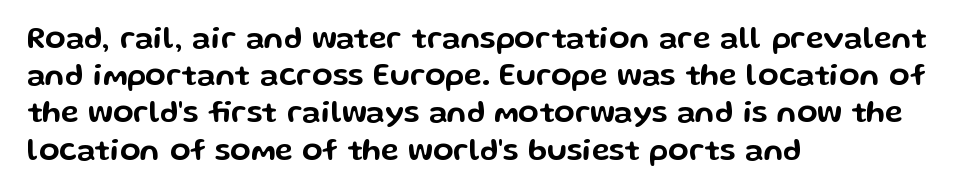
A roman cut, with each character standing at attention. Spacing verdict: proportional, widths tailored to each character. The passage shown is typeset with a sans-serif family. The typesetter chose a ragged-right arrangement here. Letters rest on an invisible, unmarked baseline.
